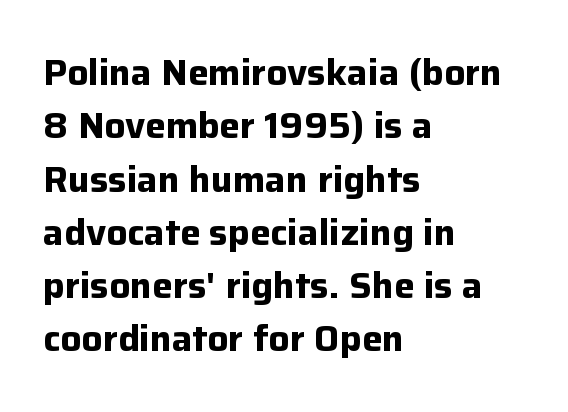
Q: Is the text bold? A: Yes.
Q: Is the text italic (slanted)? A: No, it is upright.
Q: Is the typeface a serif or a sans-serif typeface? A: Sans-serif.
Q: Is the text underlined? A: No.
Q: How is the paragraph aligned? A: Left-aligned.
Q: Is the spacing between letters normal or unusually wide? A: Normal.
Q: Is the spacing between lines tight, normal or loose? A: Normal.
Q: Width (condensed, normal, or wide)? A: Normal.
Q: Stroke contrast? A: Low.
Q: x-height? A: Medium.
Q: Monospaced? A: No.
